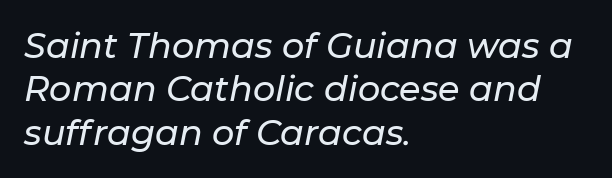
{"italic": "yes", "lean": "right", "slant_degrees": 11, "width": "normal", "stroke_contrast": "low", "x_height": "medium", "monospaced": "no", "underline": "no", "align": "left", "line_spacing_ratio": 1.24, "letter_spacing": "normal", "letter_spacing_em": 0.0, "glyph_px": 35}
